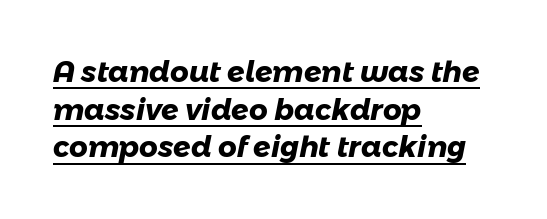
The image shows 29 px heavy sans-serif type; set left-aligned, normal line spacing (1.3x), normal letter spacing, underlined; low stroke contrast and a medium x-height.
